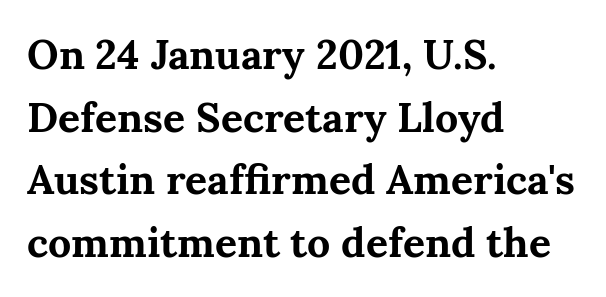
{"serif": "yes", "italic": "no", "bold": "yes", "weight": "bold", "width": "normal", "stroke_contrast": "medium", "x_height": "medium", "monospaced": "no", "underline": "no", "align": "left", "line_spacing": "normal", "line_spacing_ratio": 1.53, "letter_spacing": "normal", "letter_spacing_em": 0.0, "glyph_px": 41}
